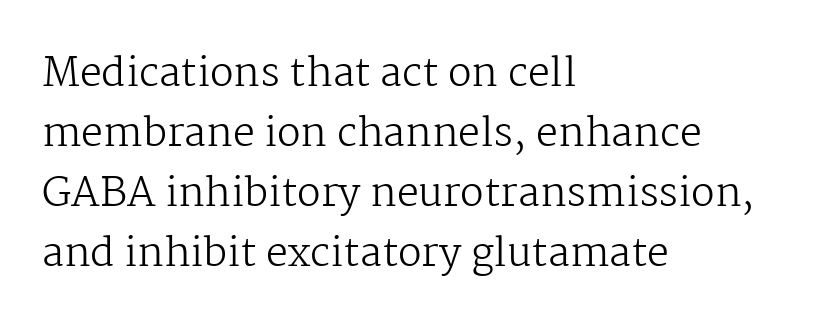
The image shows 39 px regular-weight serif type, upright; set left-aligned, normal line spacing (1.54x), normal letter spacing, not underlined; medium stroke contrast and a medium x-height.
